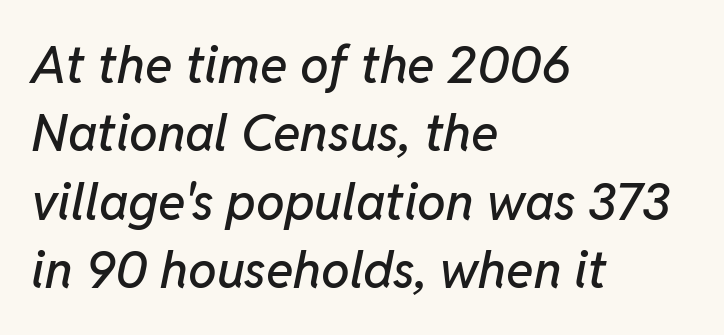
Q: Is the text italic (slanted)? A: Yes, it leans right by about 11 degrees.
Q: Is the text underlined? A: No.
Q: How is the paragraph aligned? A: Left-aligned.
Q: Is the spacing between letters normal or unusually wide? A: Normal.
Q: Is the spacing between lines tight, normal or loose? A: Normal.
Q: Width (condensed, normal, or wide)? A: Normal.
Q: Stroke contrast? A: Low.
Q: x-height? A: Medium.
Q: Monospaced? A: No.
